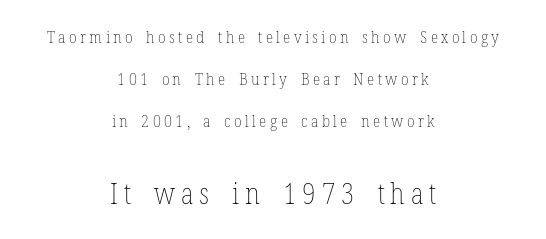
{"italic": "no", "bold": "no", "weight": "thin", "width": "condensed", "stroke_contrast": "low", "x_height": "medium", "monospaced": "no", "underline": "no", "align": "center", "line_spacing": "loose", "line_spacing_ratio": 2.46, "letter_spacing": "wide", "letter_spacing_em": 0.2, "larger_block": "second", "size_ratio": 1.71, "glyph_px": 29}
